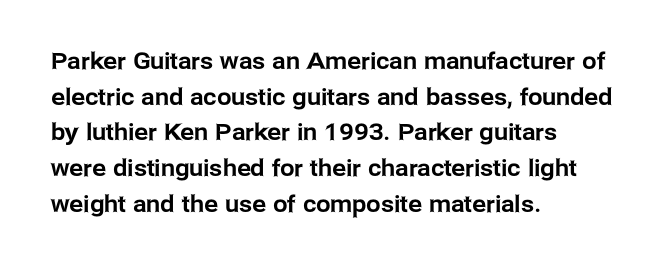
Q: Is the text italic (slanted)? A: No, it is upright.
Q: Is the text underlined? A: No.
Q: How is the paragraph aligned? A: Left-aligned.
Q: Is the spacing between letters normal or unusually wide? A: Normal.
Q: Is the spacing between lines tight, normal or loose? A: Normal.
